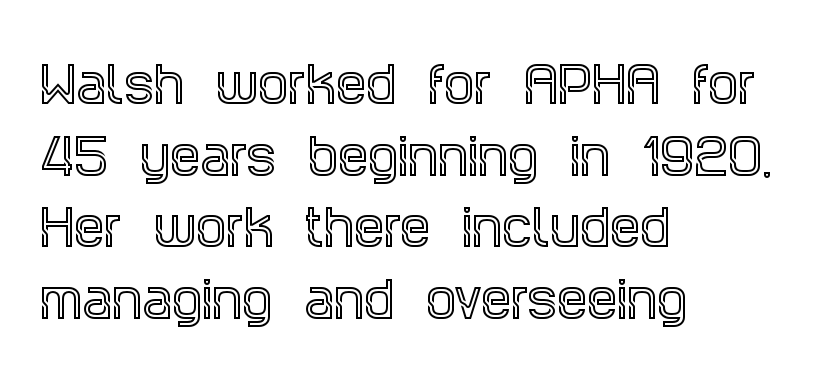
{"serif": "yes", "italic": "no", "width": "condensed", "x_height": "large", "monospaced": "no", "underline": "no", "align": "left", "line_spacing": "normal", "line_spacing_ratio": 1.49, "letter_spacing": "normal", "letter_spacing_em": 0.0, "glyph_px": 48}
